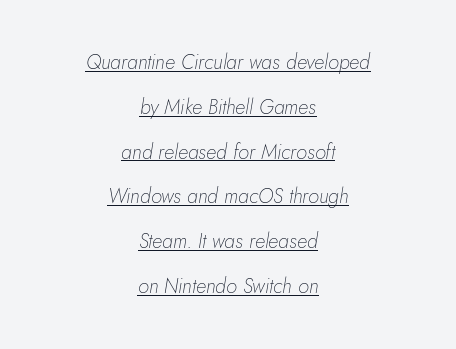
Q: Is the text bold? A: No.
Q: Is the text italic (slanted)? A: Yes, it leans right by about 5 degrees.
Q: Is the text underlined? A: Yes.
Q: How is the paragraph aligned? A: Centered.
Q: Is the spacing between letters normal or unusually wide? A: Normal.
Q: Is the spacing between lines tight, normal or loose? A: Loose.
